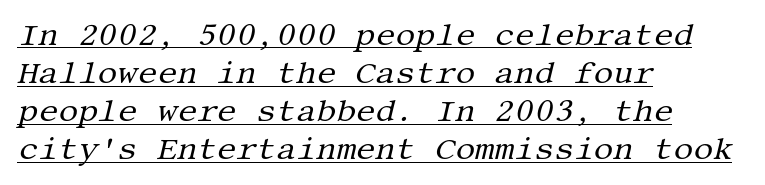
The image shows 31 px regular-weight serif type, italic (leaning right); set left-aligned, line spacing 1.23x, normal letter spacing, underlined; medium stroke contrast and a large x-height.
